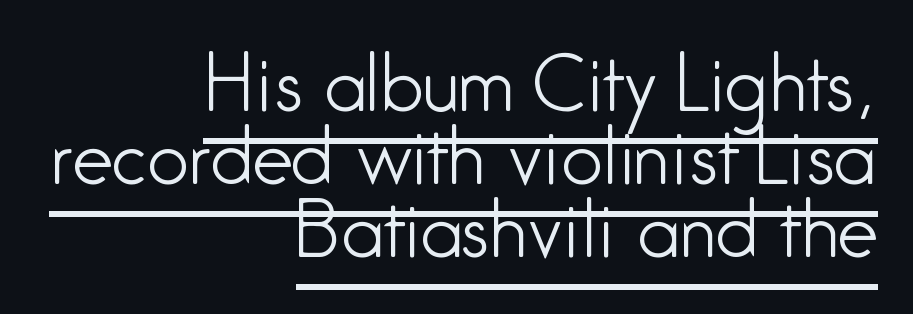
Q: Is the text bold? A: No.
Q: Is the text italic (slanted)? A: No, it is upright.
Q: Is the typeface a serif or a sans-serif typeface? A: Sans-serif.
Q: Is the text underlined? A: Yes.
Q: How is the paragraph aligned? A: Right-aligned.
Q: Is the spacing between letters normal or unusually wide? A: Normal.
Q: Is the spacing between lines tight, normal or loose? A: Tight.
Q: Width (condensed, normal, or wide)? A: Condensed.
Q: Stroke contrast? A: Low.
Q: x-height? A: Medium.
Q: Monospaced? A: No.
